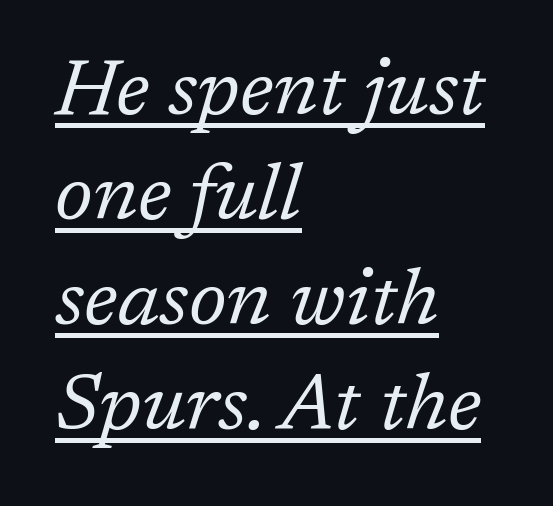
A typesetter would call this leading conventional body-copy spacing. Old-style or modern, the face here clearly has serifs. Italic: yes, the glyphs are oblique. Honestly, the letter spacing is just normal — you wouldn't notice it. The rag falls on the right side of this text block. The letters advance in unequal steps, a hallmark of proportional type.
